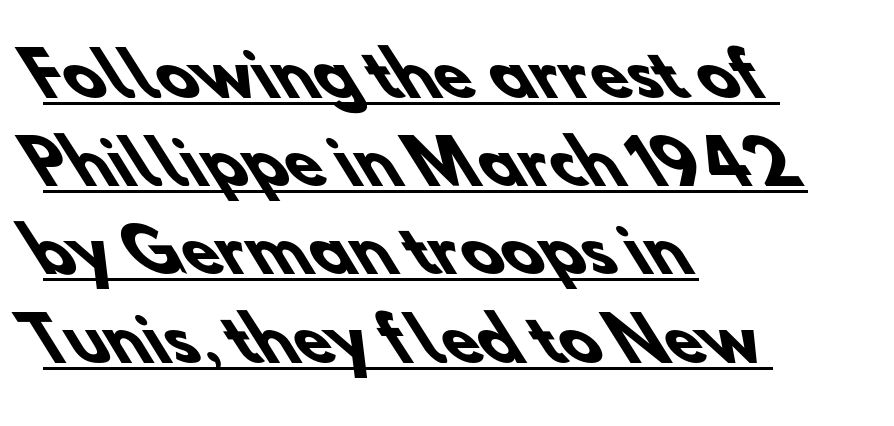
Emphasis by weight is at full strength: bold. The passage shown stacks its lines at a standard gap. In terms of letterform style, serifs are entirely absent. Proportional: the letters do not fall into vertical columns. All the whitespace from short lines collects on the right. Quick note: underline on.
